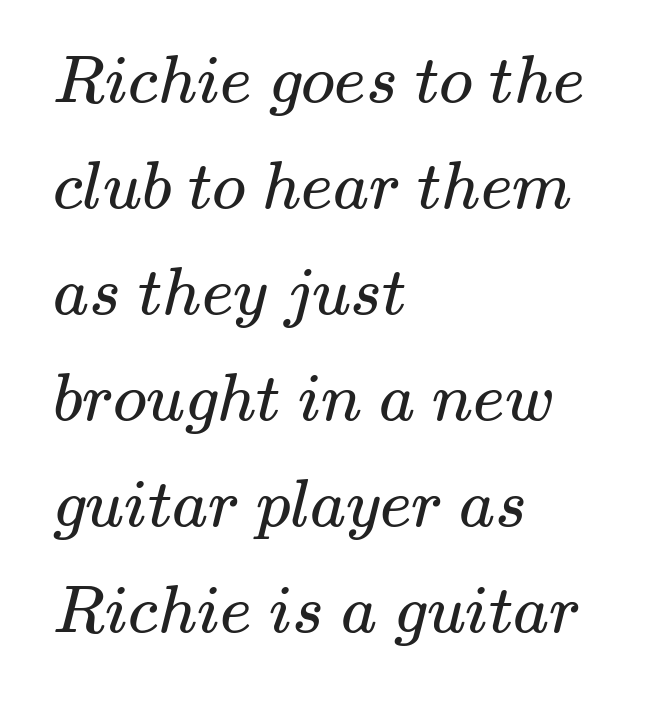
Bold? No — there's no thickening of the strokes. The area under the type is left untouched. This rendering employs a face with finishing strokes, i.e., a serif. Where is the straight margin? On the left. These lines are rendered in a variable-pitch font.
